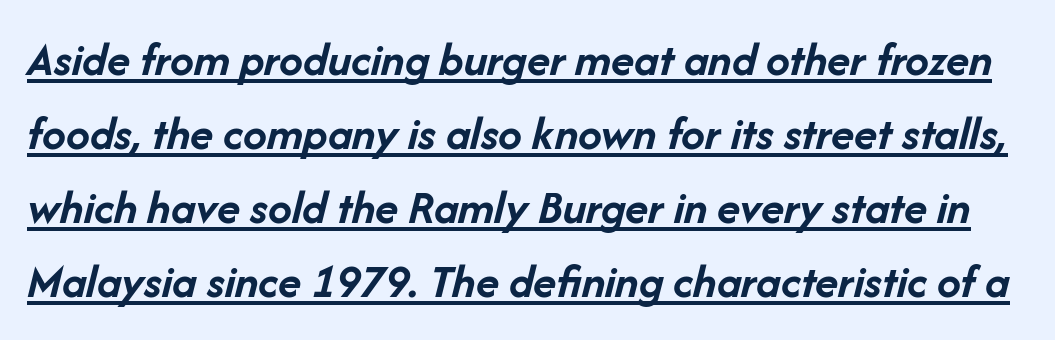
The image shows 48 px semibold type, italic (leaning right); set normal line spacing (1.54x), normal letter spacing, underlined; low stroke contrast and a medium x-height.
